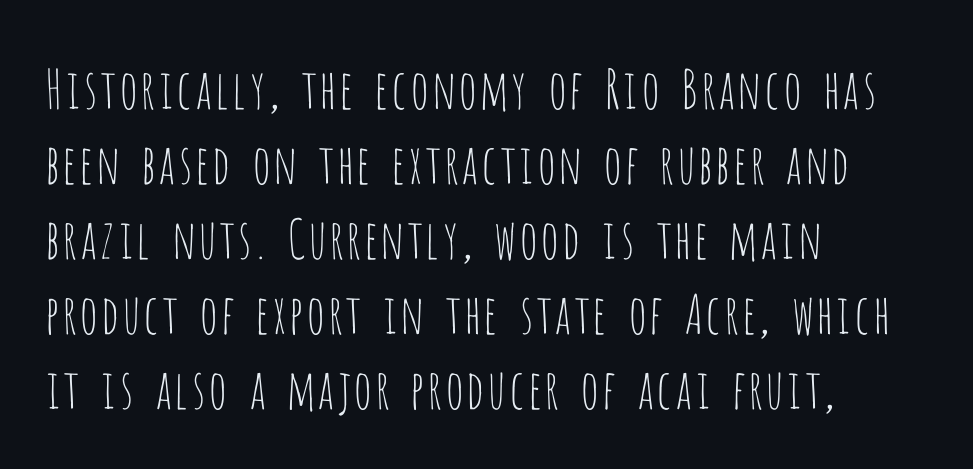
Q: Is the text bold? A: No.
Q: Is the text italic (slanted)? A: No, it is upright.
Q: Is the typeface a serif or a sans-serif typeface? A: Sans-serif.
Q: Is the text underlined? A: No.
Q: How is the paragraph aligned? A: Left-aligned.
Q: Is the spacing between letters normal or unusually wide? A: Normal.
Q: Is the spacing between lines tight, normal or loose? A: Normal.
Q: Width (condensed, normal, or wide)? A: Condensed.
Q: Stroke contrast? A: Low.
Q: x-height? A: Large.
Q: Monospaced? A: No.
